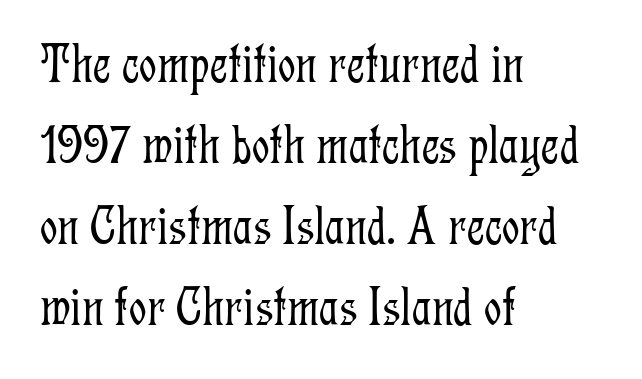
{"serif": "yes", "italic": "no", "bold": "no", "weight": "light", "width": "condensed", "stroke_contrast": "low", "x_height": "medium", "monospaced": "no", "underline": "no", "align": "left", "line_spacing": "normal", "line_spacing_ratio": 1.47, "letter_spacing": "normal", "letter_spacing_em": 0.0, "glyph_px": 55}
